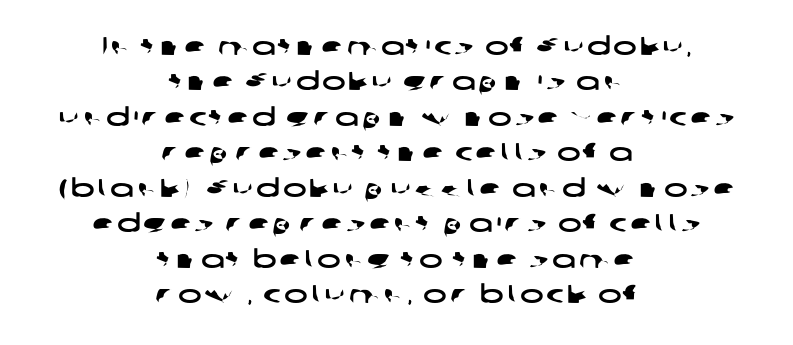
The image shows 25 px text type; set centered, normal line spacing (1.42x), not underlined.
